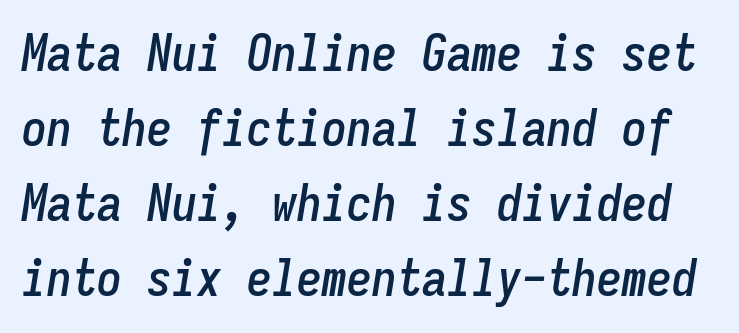
Style check: oblique. The string is rendered with underlining switched off. These lines are rendered in a fixed-pitch font. The tracking reads as untouched default to a designer's eye. Interline gaps are of average width in this sample.
